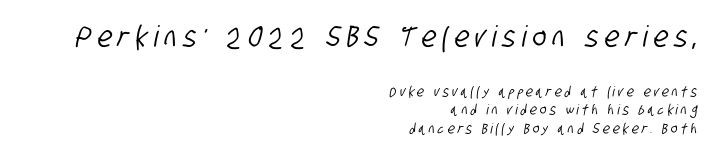
The image shows 29 px condensed sans-serif type; set right-aligned, normal line spacing (1.33x), unusually wide letter spacing (+0.23 em), not underlined; the first (top) block is 2.07x larger; low stroke contrast and a large x-height.
